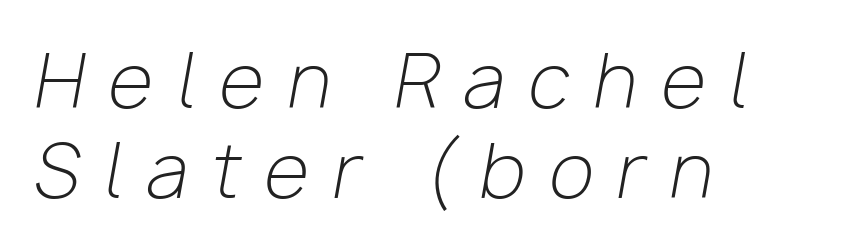
{"italic": "yes", "lean": "right", "slant_degrees": 10, "bold": "no", "weight": "light", "width": "normal", "stroke_contrast": "low", "x_height": "medium", "monospaced": "no", "underline": "no", "align": "left", "line_spacing_ratio": 1.23, "letter_spacing": "wide", "letter_spacing_em": 0.33, "glyph_px": 73}
